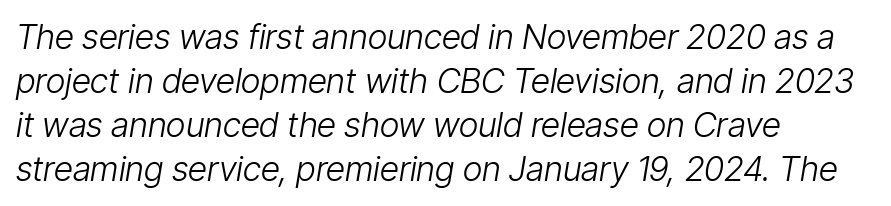
{"italic": "yes", "lean": "right", "slant_degrees": 9, "bold": "no", "weight": "light", "width": "condensed", "stroke_contrast": "low", "x_height": "medium", "monospaced": "no", "underline": "no", "align": "left", "line_spacing": "normal", "line_spacing_ratio": 1.29, "letter_spacing": "normal", "letter_spacing_em": 0.0, "glyph_px": 34}
